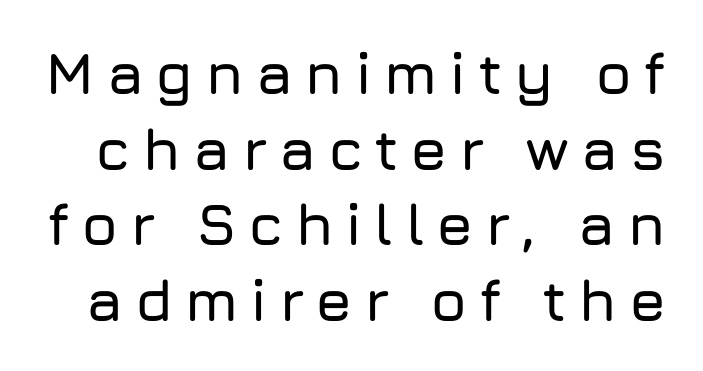
{"serif": "no", "italic": "no", "width": "normal", "stroke_contrast": "low", "x_height": "medium", "monospaced": "no", "underline": "no", "line_spacing": "normal", "line_spacing_ratio": 1.28, "glyph_px": 59}
